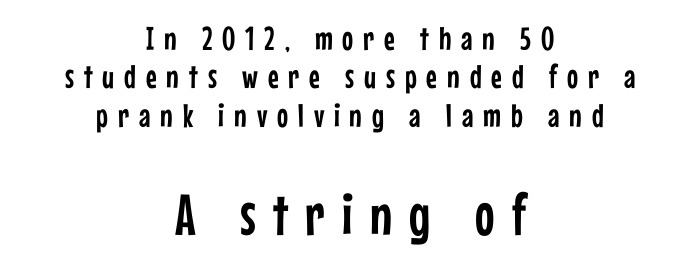
{"serif": "no", "italic": "no", "width": "condensed", "stroke_contrast": "low", "x_height": "medium", "monospaced": "no", "underline": "no", "align": "center", "line_spacing_ratio": 1.16, "letter_spacing": "wide", "letter_spacing_em": 0.3, "larger_block": "second", "size_ratio": 1.76, "glyph_px": 58}
